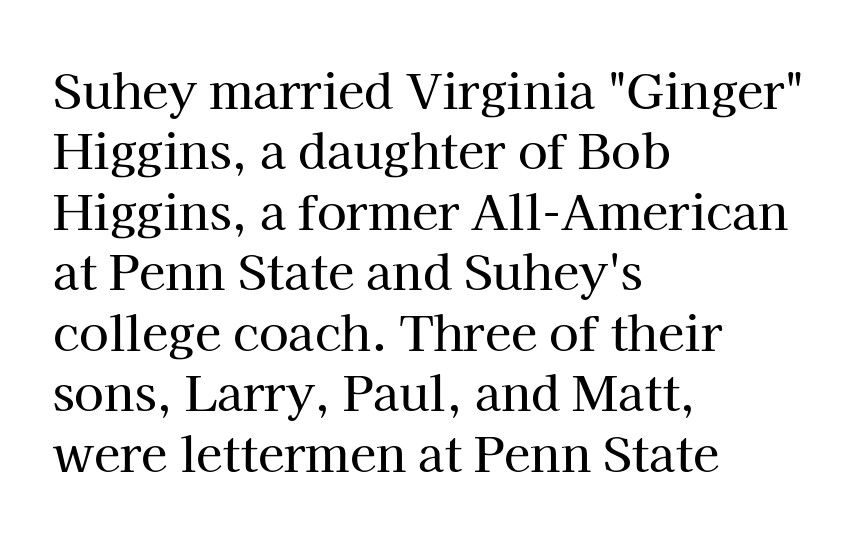
The image shows 48 px serif type, upright; set left-aligned, normal line spacing (1.26x), normal letter spacing, not underlined; high stroke contrast and a medium x-height.
